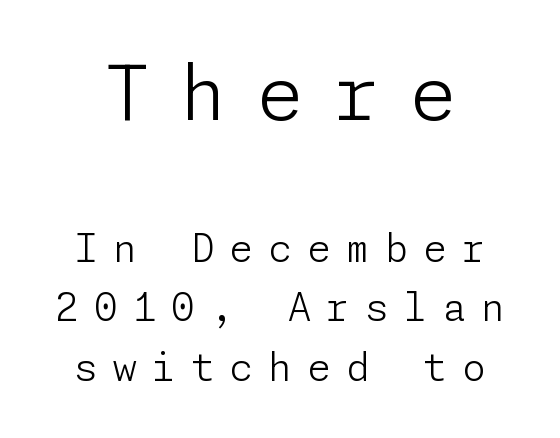
{"serif": "no", "italic": "no", "bold": "no", "weight": "light", "width": "normal", "stroke_contrast": "low", "x_height": "medium", "underline": "no", "line_spacing": "normal", "line_spacing_ratio": 1.56, "letter_spacing": "wide", "letter_spacing_em": 0.4, "larger_block": "first", "size_ratio": 1.97, "glyph_px": 75}
